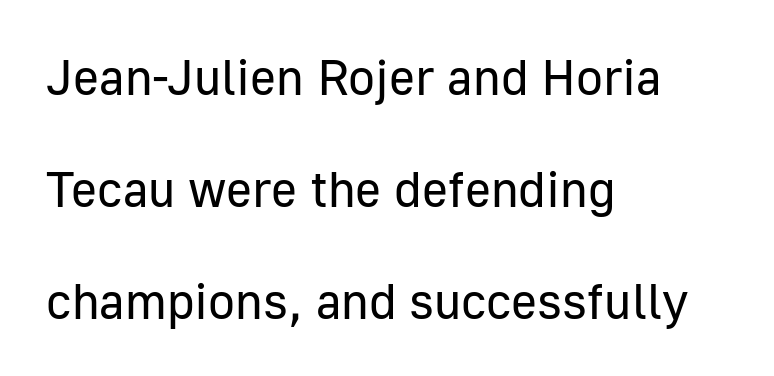
Q: Is the text bold? A: No.
Q: Is the text italic (slanted)? A: No, it is upright.
Q: Is the typeface a serif or a sans-serif typeface? A: Sans-serif.
Q: Is the text underlined? A: No.
Q: How is the paragraph aligned? A: Left-aligned.
Q: Is the spacing between letters normal or unusually wide? A: Normal.
Q: Is the spacing between lines tight, normal or loose? A: Loose.
Q: Width (condensed, normal, or wide)? A: Normal.
Q: Stroke contrast? A: Low.
Q: x-height? A: Medium.
Q: Monospaced? A: No.
